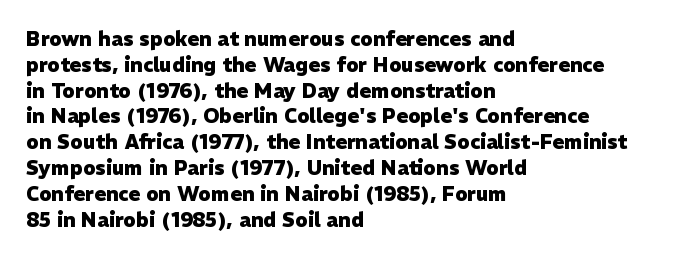
{"italic": "no", "bold": "yes", "underline": "no", "align": "left", "line_spacing": "normal", "line_spacing_ratio": 1.29, "letter_spacing": "normal", "letter_spacing_em": 0.0, "glyph_px": 20}
